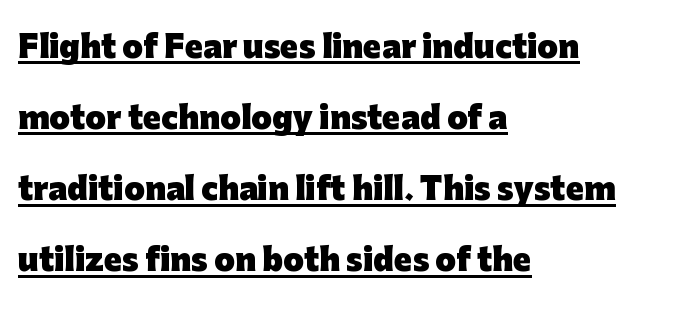
Q: Is the text bold? A: Yes.
Q: Is the text italic (slanted)? A: No, it is upright.
Q: Is the typeface a serif or a sans-serif typeface? A: Sans-serif.
Q: Is the text underlined? A: Yes.
Q: How is the paragraph aligned? A: Left-aligned.
Q: Is the spacing between letters normal or unusually wide? A: Normal.
Q: Is the spacing between lines tight, normal or loose? A: Loose.
Q: Width (condensed, normal, or wide)? A: Normal.
Q: Stroke contrast? A: Low.
Q: x-height? A: Medium.
Q: Monospaced? A: No.
